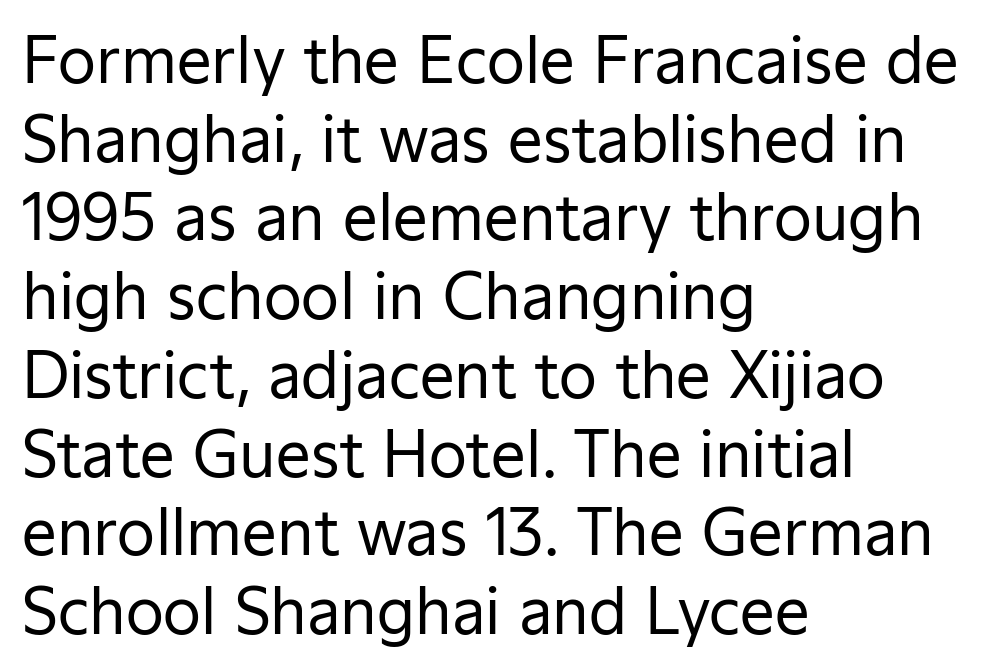
{"serif": "no", "italic": "no", "bold": "no", "weight": "regular", "width": "normal", "stroke_contrast": "low", "x_height": "medium", "monospaced": "no", "underline": "no", "align": "left", "line_spacing": "normal", "line_spacing_ratio": 1.27, "letter_spacing": "normal", "letter_spacing_em": 0.0, "glyph_px": 62}
